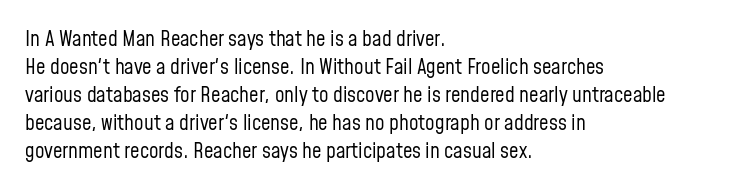
Q: Is the text bold? A: No.
Q: Is the text italic (slanted)? A: No, it is upright.
Q: Is the text underlined? A: No.
Q: How is the paragraph aligned? A: Left-aligned.
Q: Is the spacing between letters normal or unusually wide? A: Normal.
Q: Is the spacing between lines tight, normal or loose? A: Normal.
